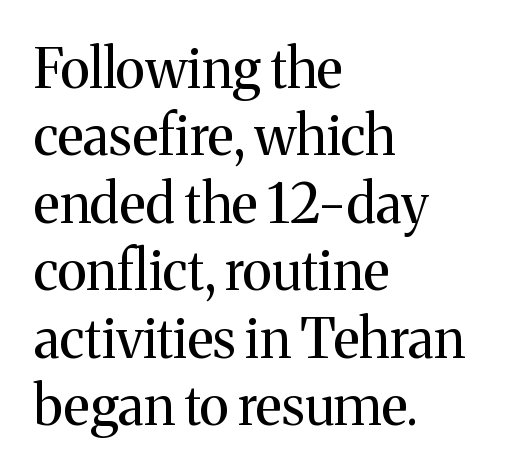
The image shows 54 px regular-weight serif type, upright; set left-aligned, normal line spacing (1.25x), normal letter spacing, not underlined; medium stroke contrast and a medium x-height.
